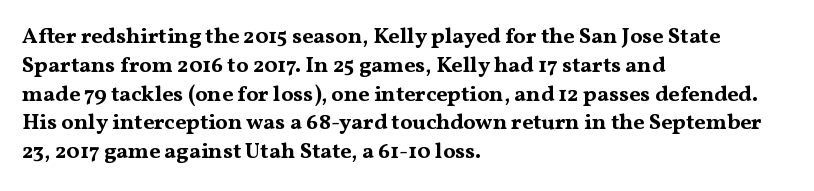
The rows are spaced the way most documents space them. Its strokes are broad and dark, the hallmark of bold type. Posture: upright roman. A bare baseline throughout the passage.
